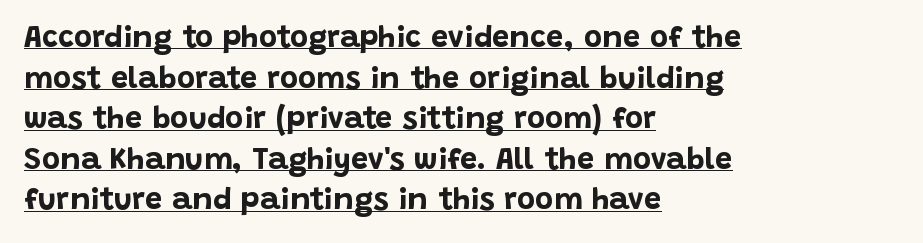
Q: Is the text bold? A: Yes.
Q: Is the text italic (slanted)? A: No, it is upright.
Q: Is the typeface a serif or a sans-serif typeface? A: Sans-serif.
Q: Is the text underlined? A: Yes.
Q: How is the paragraph aligned? A: Left-aligned.
Q: Is the spacing between letters normal or unusually wide? A: Normal.
Q: Is the spacing between lines tight, normal or loose? A: Normal.
Q: Width (condensed, normal, or wide)? A: Normal.
Q: Stroke contrast? A: Low.
Q: x-height? A: Large.
Q: Monospaced? A: No.
